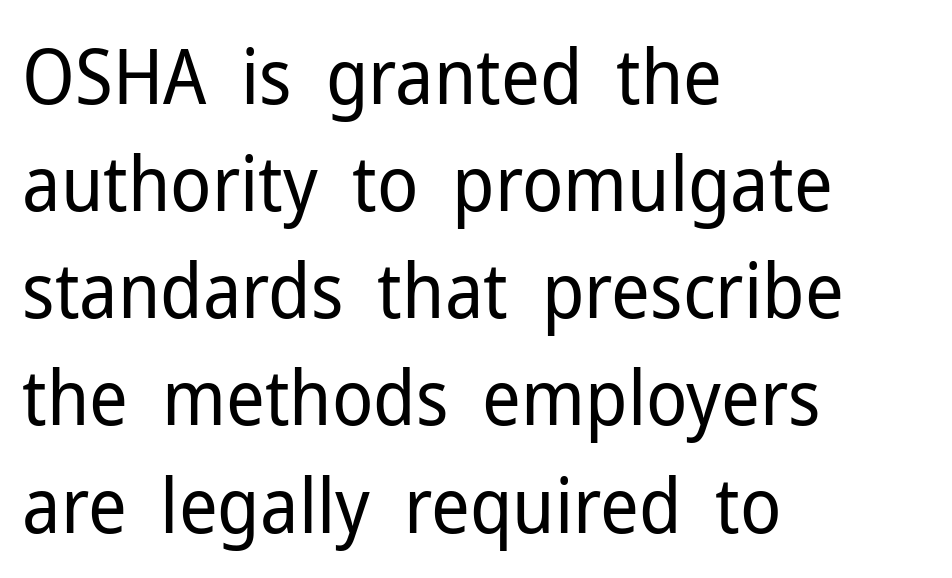
The lines in this sample share a left origin and differ only in where they stop. Serif or sans? Sans — the stroke terminals are bare. Each new line begins a customary step beneath the previous one. The foot of each line stays bare and open.
